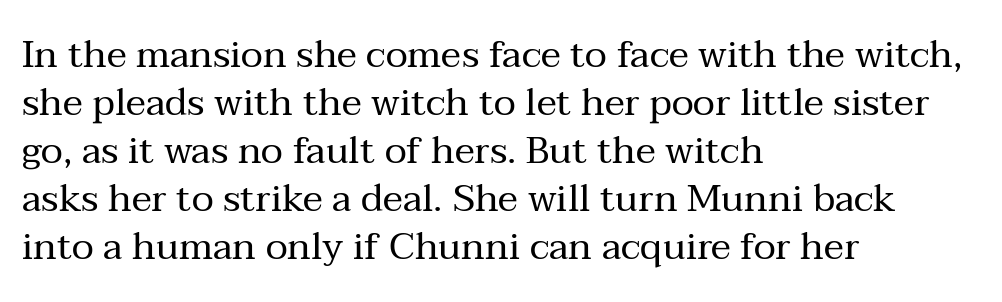
Q: Is the text bold? A: No.
Q: Is the text italic (slanted)? A: No, it is upright.
Q: Is the typeface a serif or a sans-serif typeface? A: Serif.
Q: Is the text underlined? A: No.
Q: How is the paragraph aligned? A: Left-aligned.
Q: Is the spacing between letters normal or unusually wide? A: Normal.
Q: Is the spacing between lines tight, normal or loose? A: Normal.
Q: Width (condensed, normal, or wide)? A: Normal.
Q: Stroke contrast? A: Medium.
Q: x-height? A: Medium.
Q: Monospaced? A: No.
